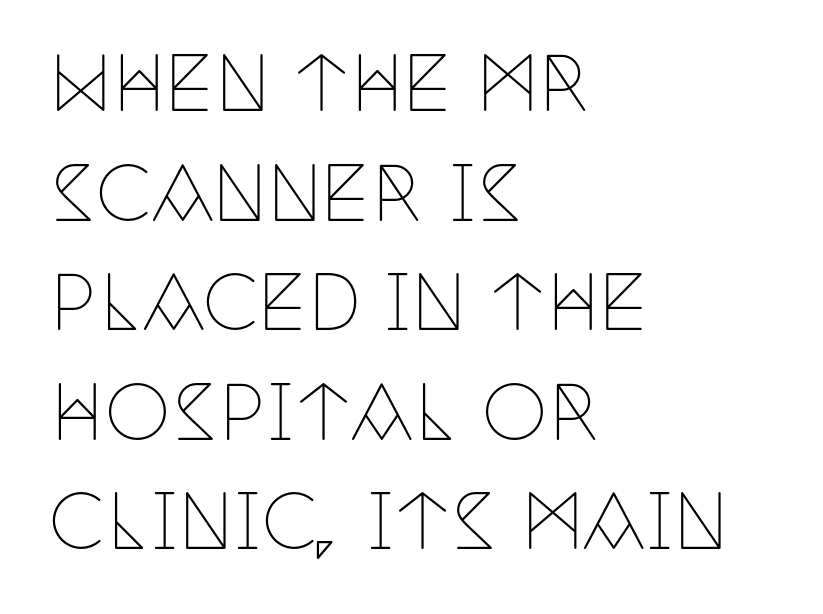
Q: Is the text bold? A: No.
Q: Is the text italic (slanted)? A: No, it is upright.
Q: Is the typeface a serif or a sans-serif typeface? A: Serif.
Q: Is the text underlined? A: No.
Q: How is the paragraph aligned? A: Left-aligned.
Q: Is the spacing between letters normal or unusually wide? A: Normal.
Q: Is the spacing between lines tight, normal or loose? A: Normal.
Q: Width (condensed, normal, or wide)? A: Condensed.
Q: Stroke contrast? A: Low.
Q: x-height? A: Large.
Q: Monospaced? A: No.
